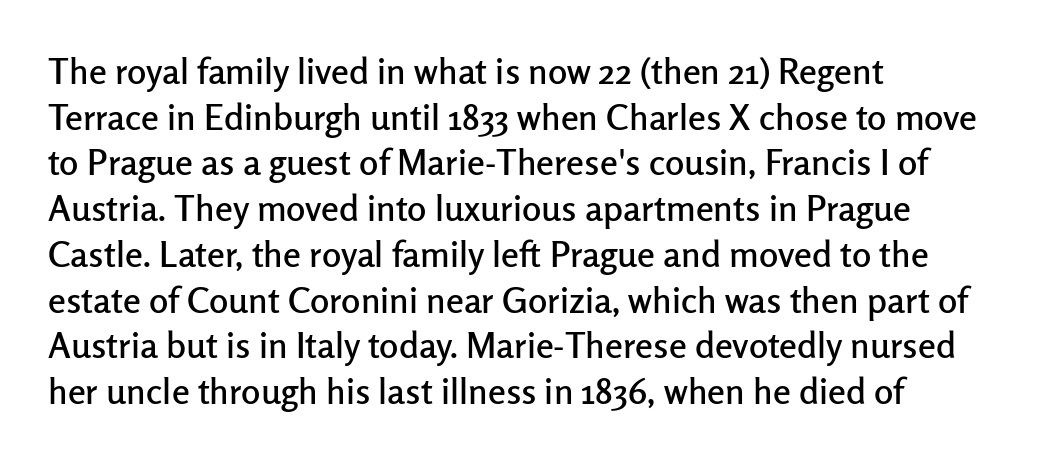
{"serif": "no", "italic": "no", "width": "normal", "stroke_contrast": "low", "x_height": "medium", "monospaced": "no", "underline": "no", "align": "left", "line_spacing": "normal", "line_spacing_ratio": 1.27, "letter_spacing": "normal", "letter_spacing_em": 0.0, "glyph_px": 36}
